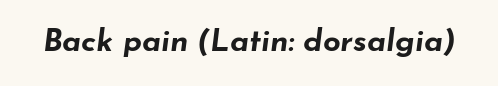
The image shows 31 px bold, wide type, italic (leaning right); set normal letter spacing, not underlined; low stroke contrast and a small x-height.
